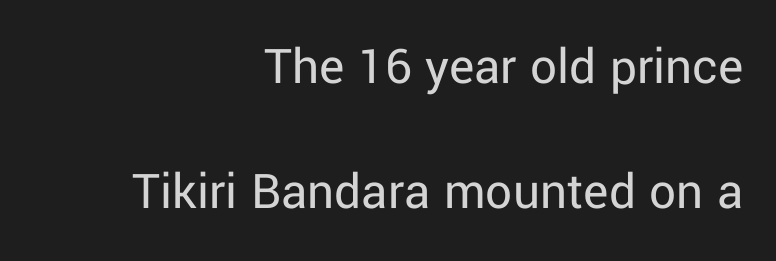
Character widths vary here, with narrow letters taking less room than wide ones. The line-height multiplier appears high, well above default. Which margin do the lines hug? The right one — the left edge is uneven. A clean baseline with only descenders dipping below it.
